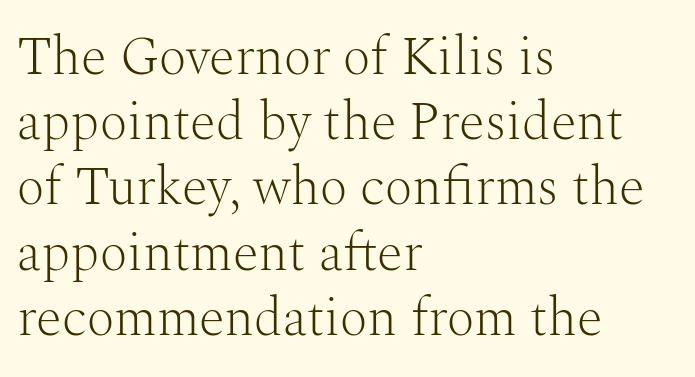
{"serif": "yes", "italic": "no", "bold": "no", "weight": "light", "width": "normal", "stroke_contrast": "medium", "x_height": "medium", "monospaced": "no", "underline": "no", "align": "left", "line_spacing_ratio": 1.23, "letter_spacing": "normal", "letter_spacing_em": 0.0, "glyph_px": 53}
